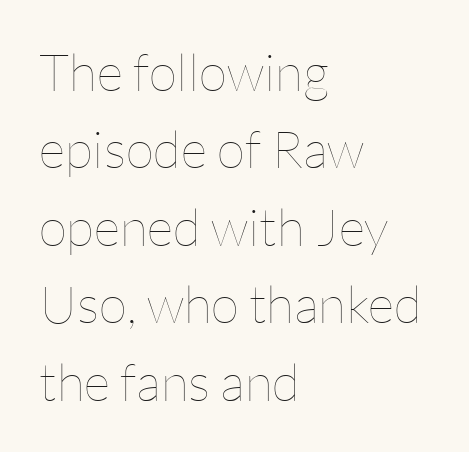
Q: Is the text bold? A: No.
Q: Is the text italic (slanted)? A: No, it is upright.
Q: Is the text underlined? A: No.
Q: How is the paragraph aligned? A: Left-aligned.
Q: Is the spacing between letters normal or unusually wide? A: Normal.
Q: Is the spacing between lines tight, normal or loose? A: Normal.
Q: Width (condensed, normal, or wide)? A: Normal.
Q: Stroke contrast? A: Low.
Q: x-height? A: Medium.
Q: Monospaced? A: No.
